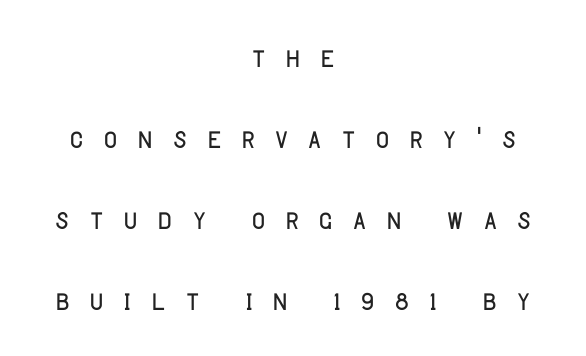
The tracking jumps out immediately: characters are airy and widely separated. Here the designer chose a conventional face with non-uniform glyph widths. Descenders are the only things crossing below the line. The letters stand straight up with perfectly vertical stems. The rendering uses a large line-height, opening up the rows.
